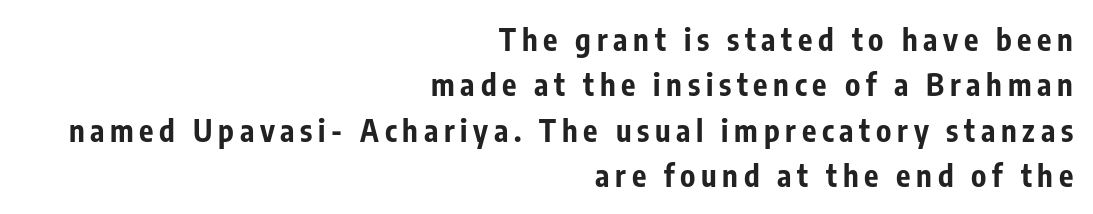
Vertical spacing — default. No italicization has been applied; the sample stays upright. The space directly below the letters is spotless. To sum up the face: it is a sans, with no serifs. Here the designer chose a conventional face with non-uniform glyph widths. The compositor pushed each line to the right boundary.
